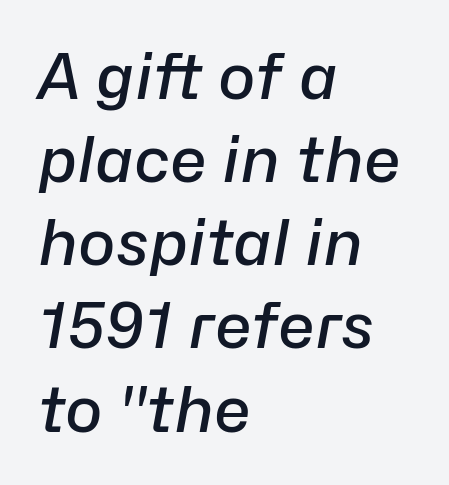
The letters are slanted; this is an italic face. The passage shown is semibold, sitting just below true bold. Compared with typical paragraphs, the rows here are spaced about the same. Tracking here is standard; glyphs follow each other at the usual distance. Layout note: lines flush left. Note the varied advance widths — an 'i' is clearly narrower than an 'm'.
